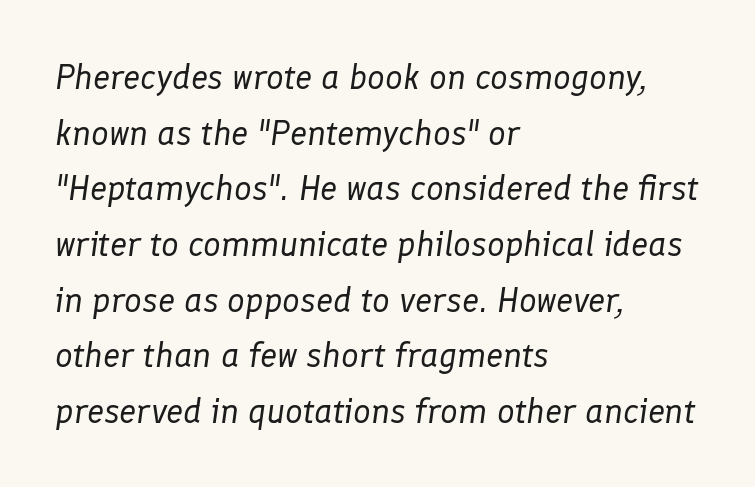
Q: Is the text bold? A: No.
Q: Is the text italic (slanted)? A: Yes, it leans right by about 8 degrees.
Q: Is the text underlined? A: No.
Q: How is the paragraph aligned? A: Left-aligned.
Q: Is the spacing between letters normal or unusually wide? A: Normal.
Q: Is the spacing between lines tight, normal or loose? A: Normal.
Q: Width (condensed, normal, or wide)? A: Normal.
Q: Stroke contrast? A: Low.
Q: x-height? A: Medium.
Q: Monospaced? A: No.
